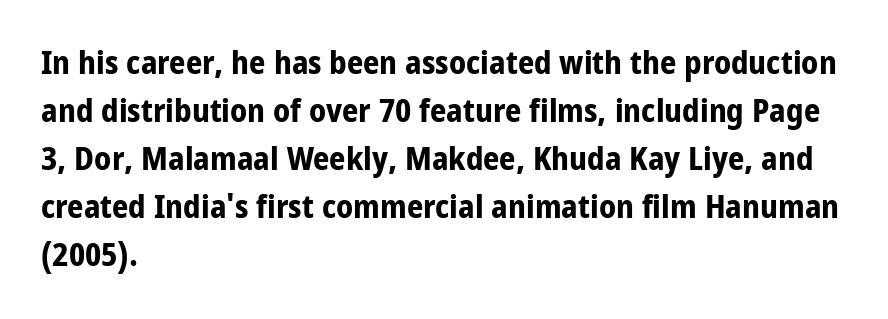
Glance below the letters and you will spot only blank space. Its strokes are broad and dark, the hallmark of bold type. The letters sit at their default tracking, neither squeezed nor spread. The rendering uses natural spacing where letterforms have individual widths. The lines sit at an ordinary, default distance from one another. The type sits square on the baseline with zero lean.
